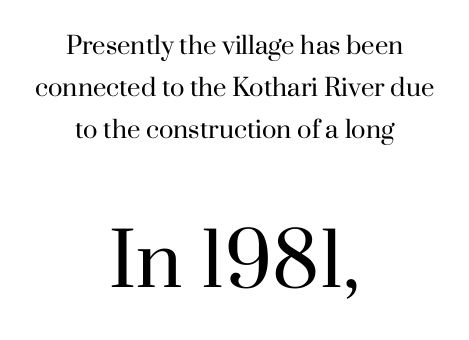
Q: Is the text bold? A: No.
Q: Is the text italic (slanted)? A: No, it is upright.
Q: Is the typeface a serif or a sans-serif typeface? A: Serif.
Q: Is the text underlined? A: No.
Q: How is the paragraph aligned? A: Centered.
Q: Is the spacing between letters normal or unusually wide? A: Normal.
Q: Which block of text is set in a larger size, the first (top) or the second (bottom)? A: The second (bottom) one.
Q: Width (condensed, normal, or wide)? A: Normal.
Q: Stroke contrast? A: High.
Q: x-height? A: Small.
Q: Monospaced? A: No.
